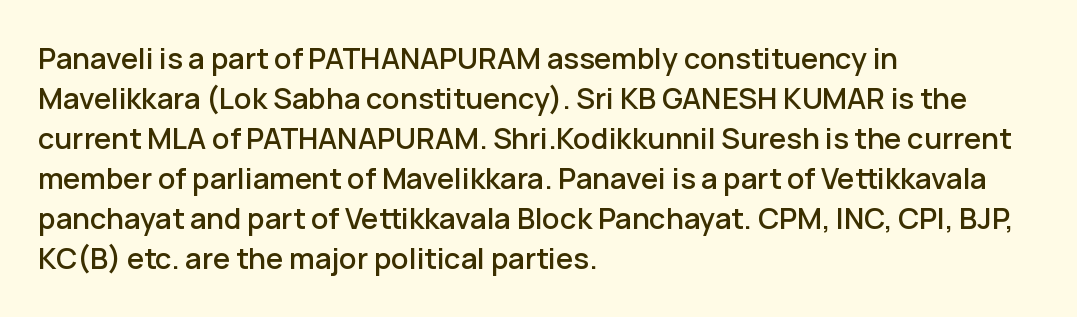
The image shows 29 px sans-serif type, upright; set left-aligned, normal line spacing (1.38x), normal letter spacing, not underlined; low stroke contrast and a medium x-height.
